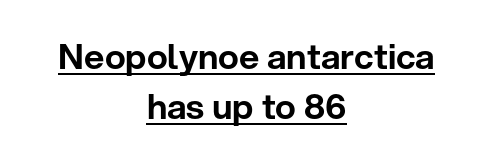
{"serif": "no", "italic": "no", "width": "normal", "stroke_contrast": "low", "x_height": "medium", "monospaced": "no", "underline": "yes", "align": "center", "line_spacing": "normal", "line_spacing_ratio": 1.43, "letter_spacing": "normal", "letter_spacing_em": 0.0, "glyph_px": 35}
